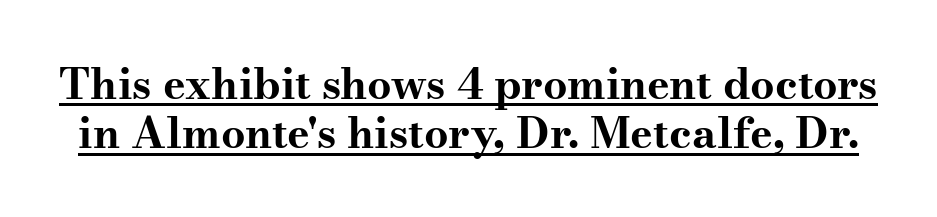
Q: Is the text bold? A: Yes.
Q: Is the text italic (slanted)? A: No, it is upright.
Q: Is the typeface a serif or a sans-serif typeface? A: Serif.
Q: Is the text underlined? A: Yes.
Q: Is the spacing between letters normal or unusually wide? A: Normal.
Q: Is the spacing between lines tight, normal or loose? A: Tight.
Q: Width (condensed, normal, or wide)? A: Wide.
Q: Stroke contrast? A: Medium.
Q: x-height? A: Small.
Q: Monospaced? A: No.
